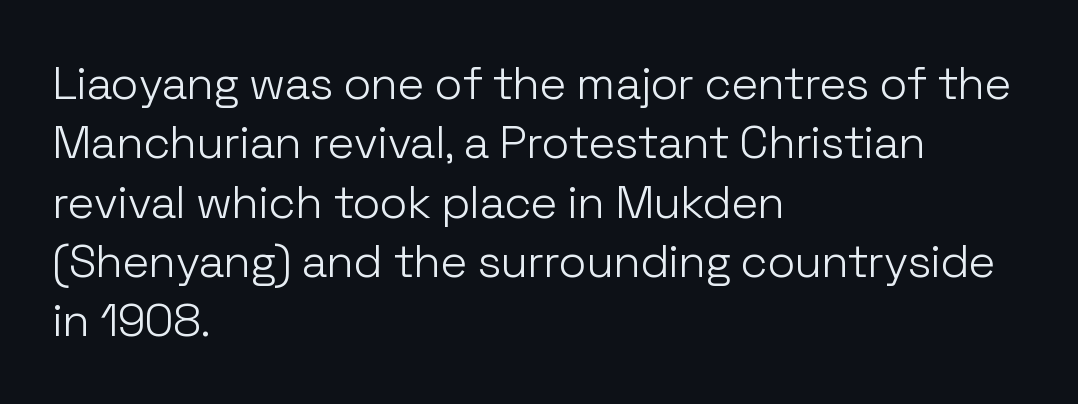
The letters stand upright; this is a roman face. The letters advance in unequal steps, a hallmark of proportional type. Nothing unusual about the tracking: characters are spaced as the font intends. The typesetter chose a ragged-right arrangement here.
